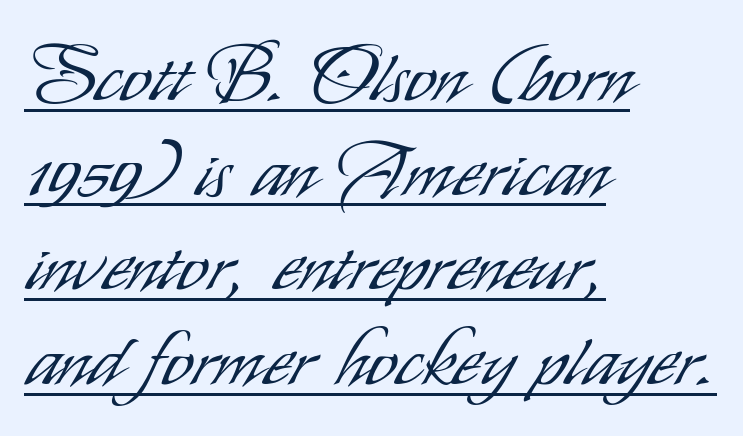
Each letter keeps its own natural width here, so spacing adapts to shape. The typesetter chose a ragged-right arrangement here. These lines keep a tight, regular rhythm from letter to letter. This is underlined copy, the kind a proofreader might mark for attention. I'd call this a sans setting — the letters go barefoot.
